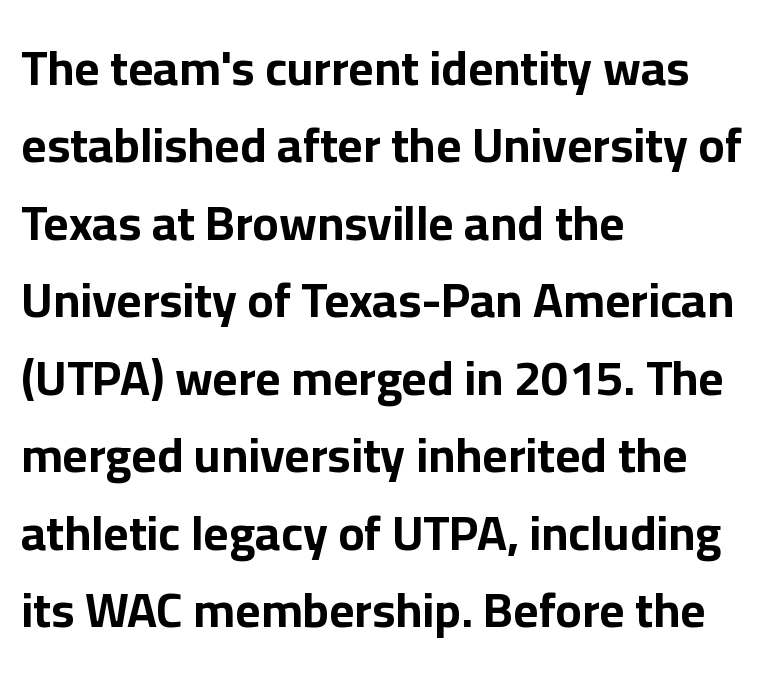
The image shows 49 px bold sans-serif type, upright; set left-aligned, normal line spacing (1.58x), normal letter spacing, not underlined; low stroke contrast and a medium x-height.
